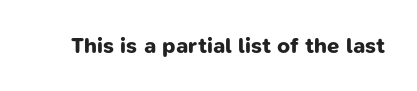
Q: Is the text bold? A: Yes.
Q: Is the text underlined? A: No.
Q: Is the spacing between letters normal or unusually wide? A: Normal.
